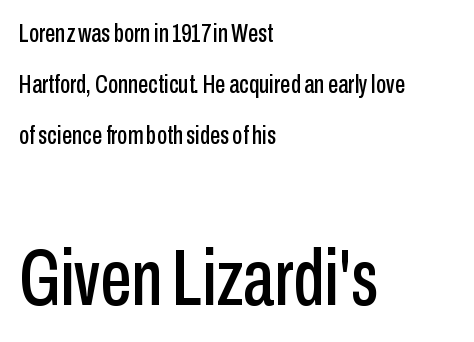
{"serif": "no", "italic": "no", "width": "condensed", "stroke_contrast": "low", "x_height": "medium", "monospaced": "no", "underline": "no", "align": "left", "line_spacing": "loose", "line_spacing_ratio": 1.96, "letter_spacing": "normal", "letter_spacing_em": 0.0, "larger_block": "second", "size_ratio": 3.04, "glyph_px": 79}
